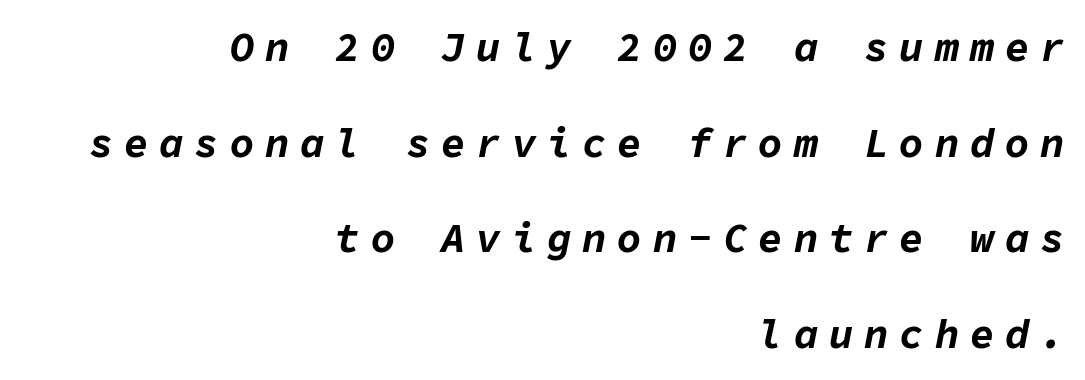
The image shows 41 px bold type, italic (leaning right), monospaced; set right-aligned, loose line spacing (2.33x), unusually wide letter spacing (+0.26 em), not underlined; low stroke contrast and a medium x-height.
